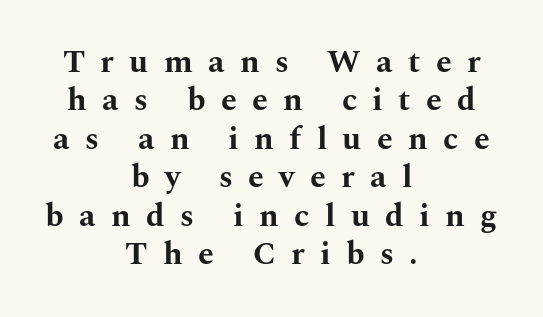
The image shows 32 px bold, wide serif type, upright; set centered, line spacing 1.2x, unusually wide letter spacing (+0.48 em), not underlined; medium stroke contrast and a medium x-height.
